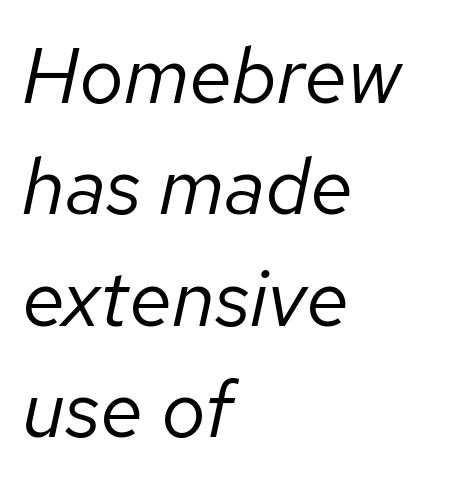
{"italic": "yes", "lean": "right", "slant_degrees": 12, "bold": "no", "weight": "regular", "width": "normal", "stroke_contrast": "low", "x_height": "medium", "monospaced": "no", "underline": "no", "align": "left", "line_spacing": "normal", "line_spacing_ratio": 1.41, "letter_spacing": "normal", "letter_spacing_em": 0.0, "glyph_px": 79}
